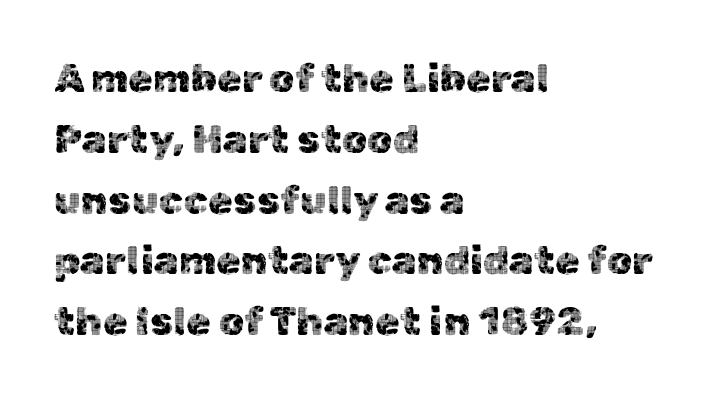
The image shows 40 px sans-serif type, upright; set left-aligned, normal line spacing (1.52x), normal letter spacing, not underlined; a medium x-height.
